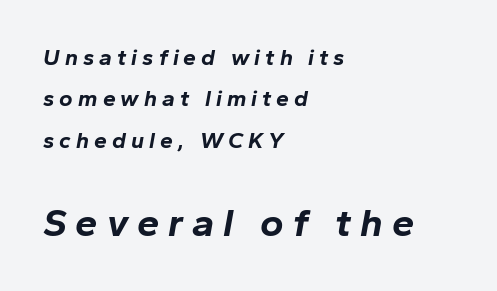
{"italic": "yes", "lean": "right", "slant_degrees": 10, "bold": "yes", "weight": "bold", "width": "normal", "stroke_contrast": "low", "x_height": "medium", "monospaced": "no", "underline": "no", "align": "left", "line_spacing_ratio": 1.8, "letter_spacing": "wide", "letter_spacing_em": 0.22, "larger_block": "second", "size_ratio": 1.74, "glyph_px": 40}
